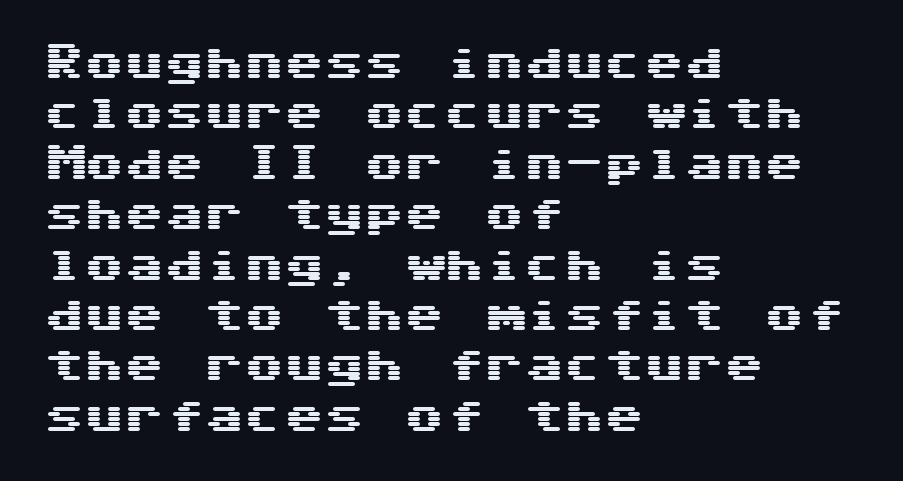
{"serif": "no", "italic": "no", "width": "wide", "stroke_contrast": "medium", "x_height": "medium", "underline": "no", "align": "left", "line_spacing": "normal", "line_spacing_ratio": 1.26, "letter_spacing": "normal", "letter_spacing_em": 0.0, "glyph_px": 40}
